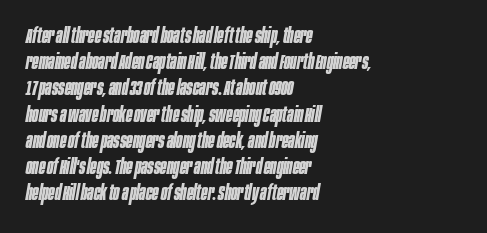
Notice how descenders clear the ascenders below comfortably — that's standard leading. The passage shown is not underscored anywhere. These lines are set flush left with a ragged right edge. Quick note: italic. This is heavy type, rendered in bold.
